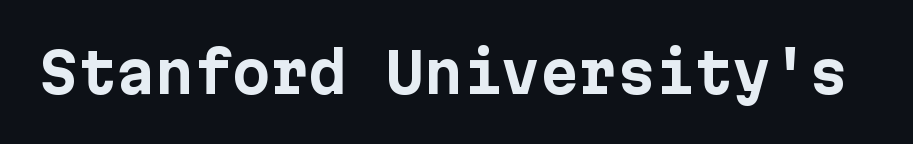
{"serif": "no", "italic": "no", "bold": "yes", "weight": "bold", "width": "normal", "stroke_contrast": "low", "x_height": "medium", "underline": "no", "letter_spacing": "normal", "letter_spacing_em": 0.0, "glyph_px": 55}
